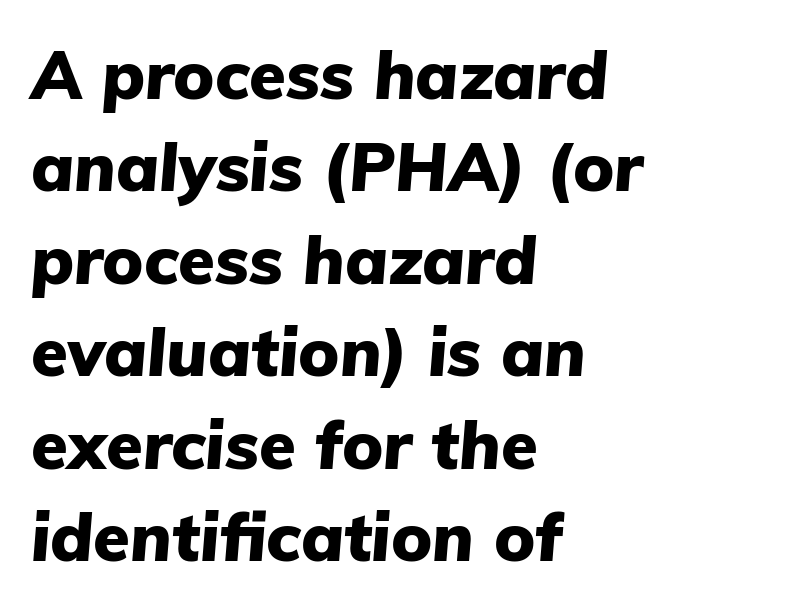
Q: Is the text bold? A: Yes.
Q: Is the text italic (slanted)? A: Yes, it leans right by about 5 degrees.
Q: Is the text underlined? A: No.
Q: How is the paragraph aligned? A: Left-aligned.
Q: Is the spacing between letters normal or unusually wide? A: Normal.
Q: Is the spacing between lines tight, normal or loose? A: Normal.
Q: Width (condensed, normal, or wide)? A: Normal.
Q: Stroke contrast? A: Low.
Q: x-height? A: Medium.
Q: Monospaced? A: No.
